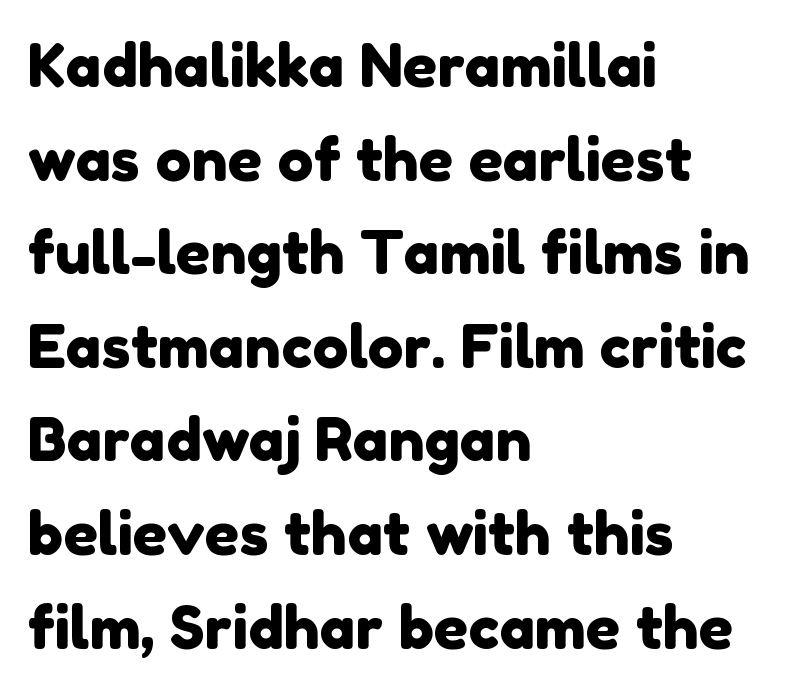
Q: Is the typeface a serif or a sans-serif typeface? A: Sans-serif.
Q: Is the text underlined? A: No.
Q: How is the paragraph aligned? A: Left-aligned.
Q: Is the spacing between letters normal or unusually wide? A: Normal.
Q: Is the spacing between lines tight, normal or loose? A: Normal.
Q: Width (condensed, normal, or wide)? A: Normal.
Q: Stroke contrast? A: Low.
Q: x-height? A: Medium.
Q: Monospaced? A: No.
